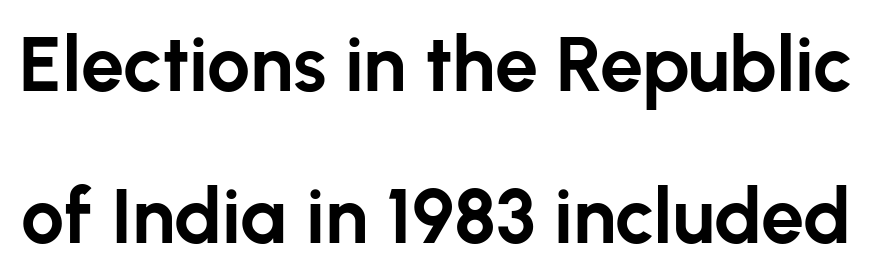
The image shows 77 px bold sans-serif type, upright; set loose line spacing (1.97x), normal letter spacing, not underlined; low stroke contrast and a medium x-height.
